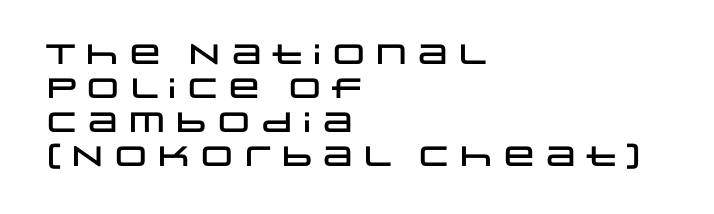
{"serif": "no", "italic": "no", "width": "wide", "stroke_contrast": "low", "x_height": "large", "monospaced": "no", "underline": "no", "align": "left", "line_spacing_ratio": 1.22, "letter_spacing": "normal", "letter_spacing_em": 0.0, "glyph_px": 28}
